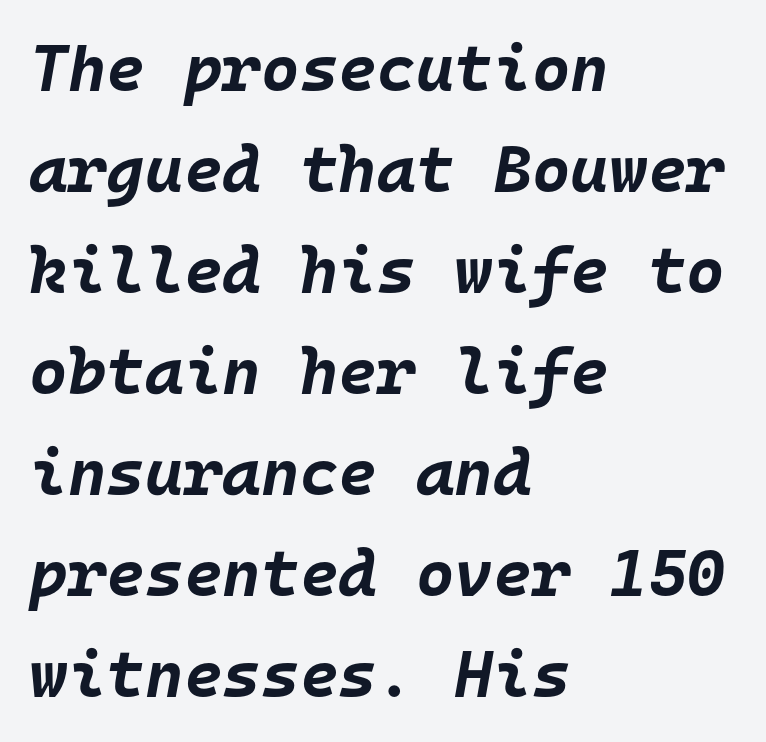
The text block is weighted toward the left margin, trailing off unevenly rightward. Strokes here are thick enough to call this a true bold. Designer's note — italics engaged. Characters follow at the spacing the type designer built in. Check the space under the baseline: it is left empty.
